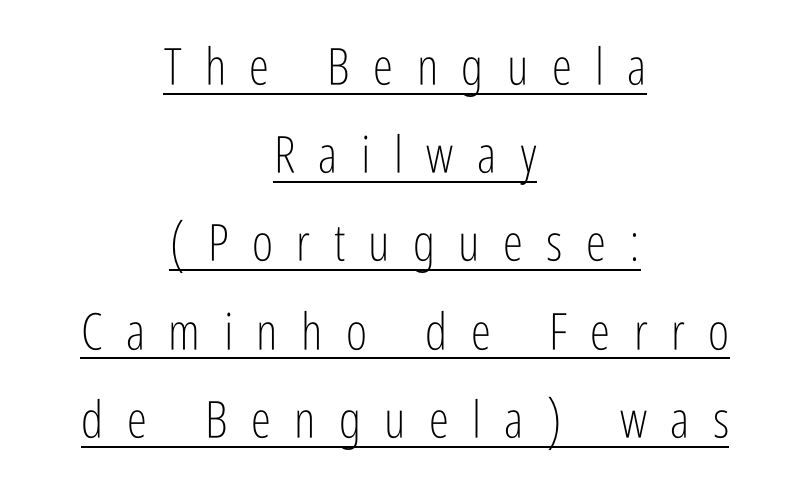
The image shows 51 px light, condensed sans-serif type, upright; set centered, line spacing 1.73x, unusually wide letter spacing (+0.46 em), underlined; low stroke contrast and a medium x-height.
